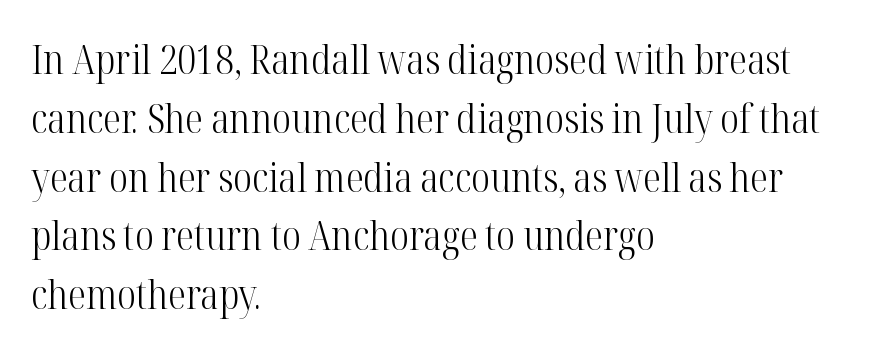
The image shows 40 px light, condensed serif type, upright; set left-aligned, normal line spacing (1.47x), normal letter spacing, not underlined; high stroke contrast and a medium x-height.
